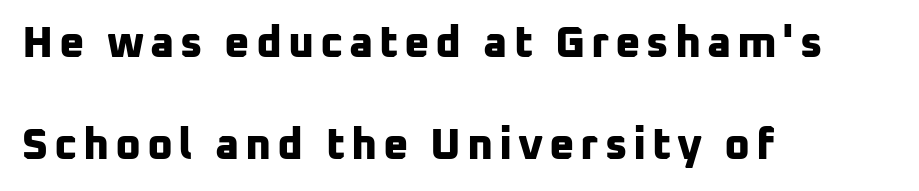
Q: Is the text bold? A: Yes.
Q: Is the typeface a serif or a sans-serif typeface? A: Sans-serif.
Q: Is the text underlined? A: No.
Q: How is the paragraph aligned? A: Left-aligned.
Q: Is the spacing between lines tight, normal or loose? A: Loose.
Q: Width (condensed, normal, or wide)? A: Normal.
Q: Stroke contrast? A: Low.
Q: x-height? A: Medium.
Q: Monospaced? A: No.
